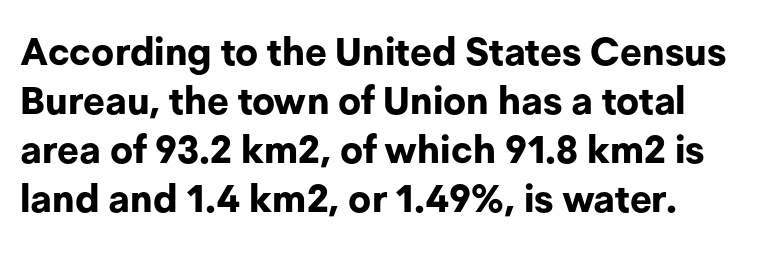
The image shows 38 px bold sans-serif type, upright; set normal line spacing (1.29x), normal letter spacing, not underlined; low stroke contrast and a medium x-height.
